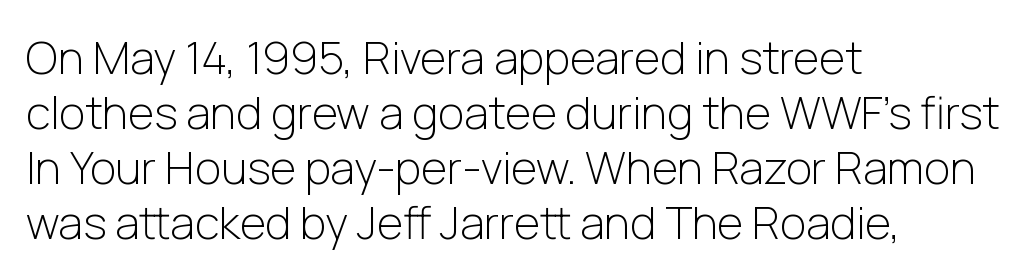
The image shows 45 px light sans-serif type, upright; set left-aligned, line spacing 1.22x, normal letter spacing, not underlined; low stroke contrast and a medium x-height.
